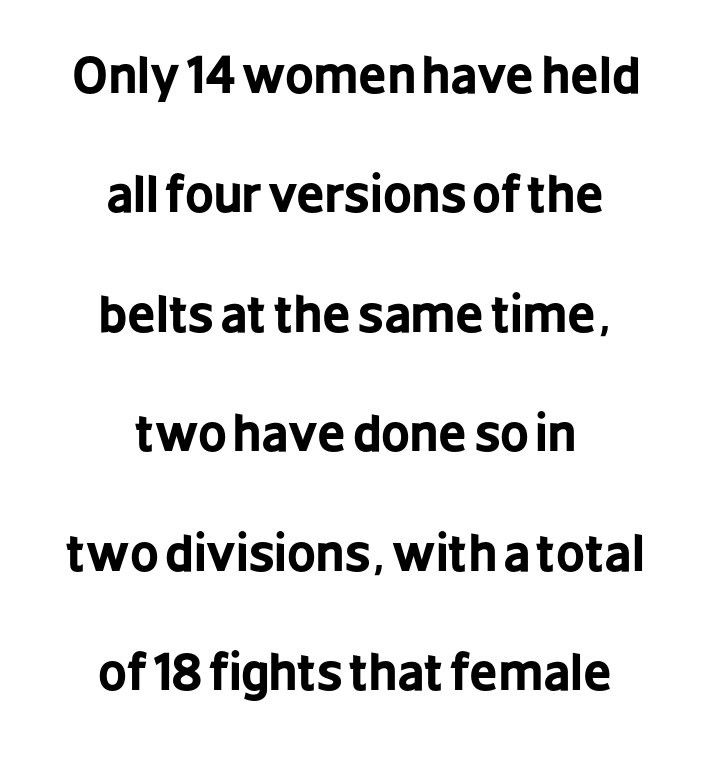
These lines are composed in type without serifs. Think of a printed novel: that variable character pitch is what you see here. The rendering positions every line midway between the sides. Every character sits straight up, as roman type does. Leading is clearly above the norm, producing a sparse column. Does extra space separate the letters? No, they use regular spacing.
